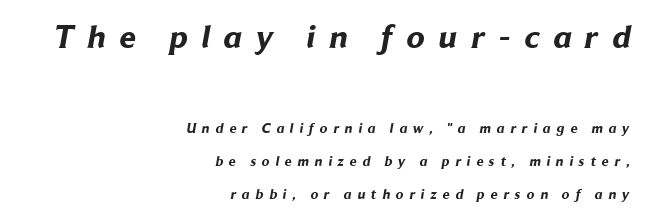
{"serif": "no", "bold": "yes", "weight": "bold", "width": "normal", "stroke_contrast": "low", "x_height": "medium", "monospaced": "no", "underline": "no", "align": "right", "line_spacing": "loose", "line_spacing_ratio": 2.33, "letter_spacing": "wide", "letter_spacing_em": 0.42, "larger_block": "first", "size_ratio": 2.36, "glyph_px": 33}
